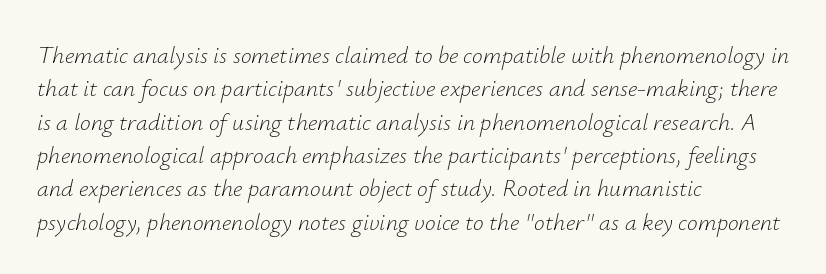
{"italic": "yes", "lean": "right", "slant_degrees": 12, "bold": "no", "underline": "no", "align": "left", "line_spacing": "normal", "line_spacing_ratio": 1.39, "letter_spacing": "normal", "letter_spacing_em": 0.0, "glyph_px": 24}
